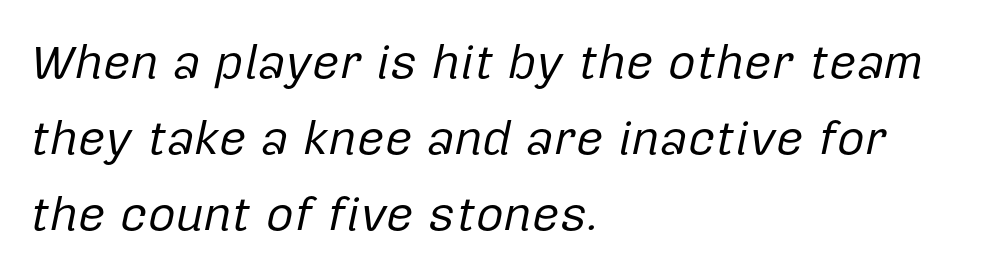
The passage shown has conventional tracking throughout. Slant detected: the letters are inclined. Horizontally, the lines are justified to the leading edge only. How would I describe the line gaps? Plain and ordinary. The gap between lines stays unmarked.
